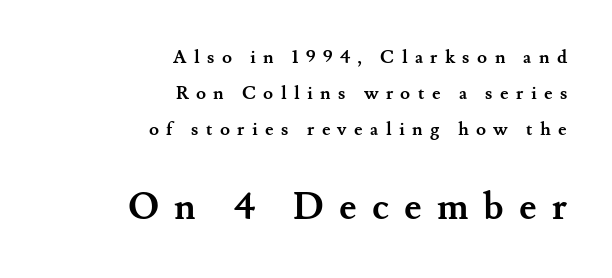
The image shows 37 px semibold serif type, upright; set right-aligned, loose line spacing (2.01x), unusually wide letter spacing (+0.41 em), not underlined; the second (bottom) block is 2.06x larger; medium stroke contrast and a small x-height.
